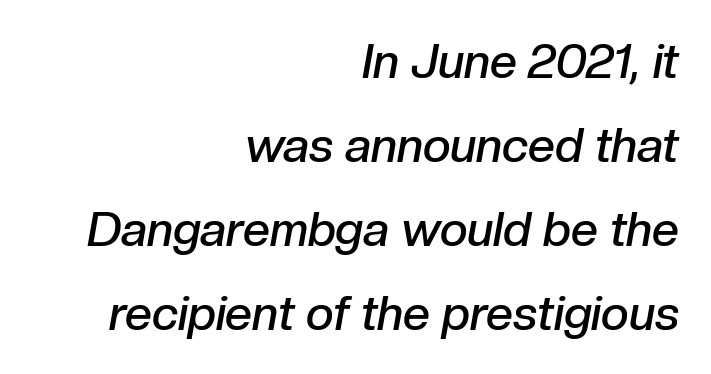
The image shows 48 px semibold type, italic (leaning right); set right-aligned, line spacing 1.75x, normal letter spacing, not underlined; low stroke contrast and a medium x-height.
